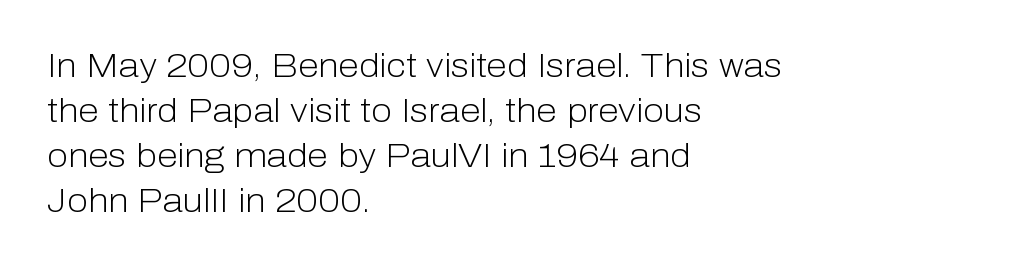
The space beneath each line is pristine and unruled. Note the varied advance widths — an 'i' is clearly narrower than an 'm'. Letter spacing: default. Evenly set lines give the paragraph a standard silhouette. A classic flush-left, rag-right setting is used for this passage. The passage shown is not bold in any degree.
